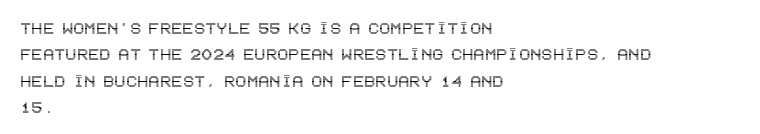
Q: Is the text italic (slanted)? A: No, it is upright.
Q: Is the text underlined? A: No.
Q: How is the paragraph aligned? A: Left-aligned.
Q: Is the spacing between letters normal or unusually wide? A: Normal.
Q: Is the spacing between lines tight, normal or loose? A: Normal.
